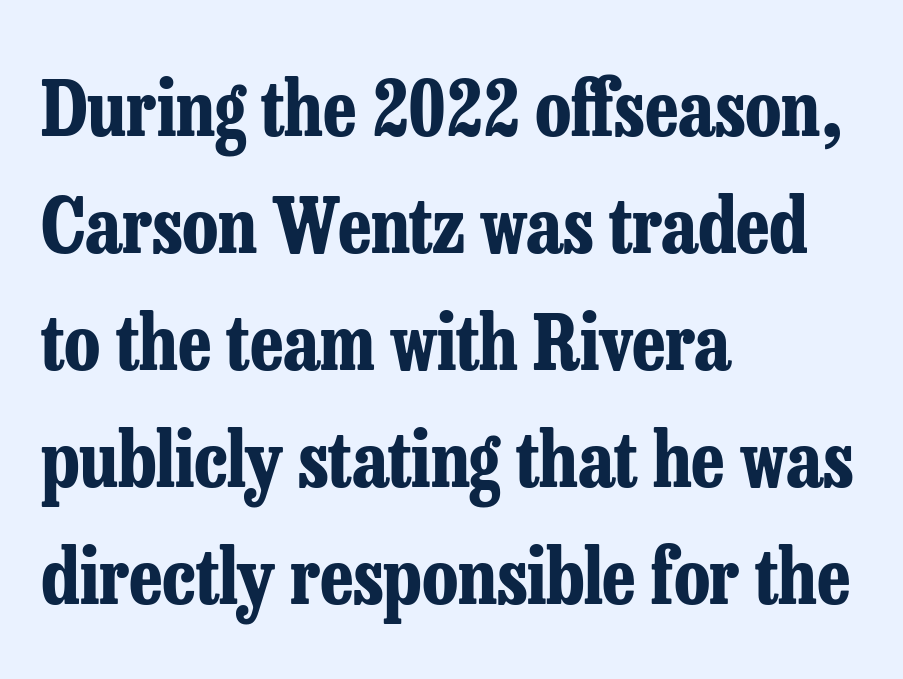
{"serif": "yes", "italic": "no", "bold": "yes", "weight": "bold", "width": "condensed", "stroke_contrast": "low", "x_height": "medium", "monospaced": "no", "underline": "no", "align": "left", "line_spacing": "normal", "line_spacing_ratio": 1.54, "letter_spacing": "normal", "letter_spacing_em": 0.0, "glyph_px": 76}
